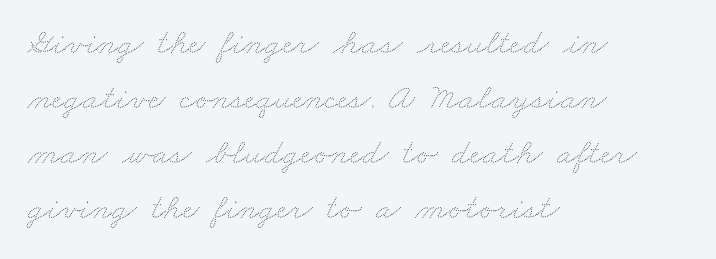
The image shows 36 px thin, wide type; set left-aligned, normal line spacing (1.53x), normal letter spacing, not underlined; medium stroke contrast and a small x-height.
